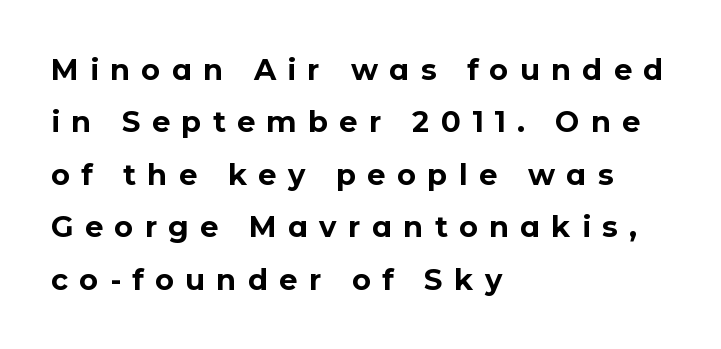
The image shows 29 px bold sans-serif type, upright; set left-aligned, line spacing 1.81x, unusually wide letter spacing (+0.39 em), not underlined; low stroke contrast and a medium x-height.
